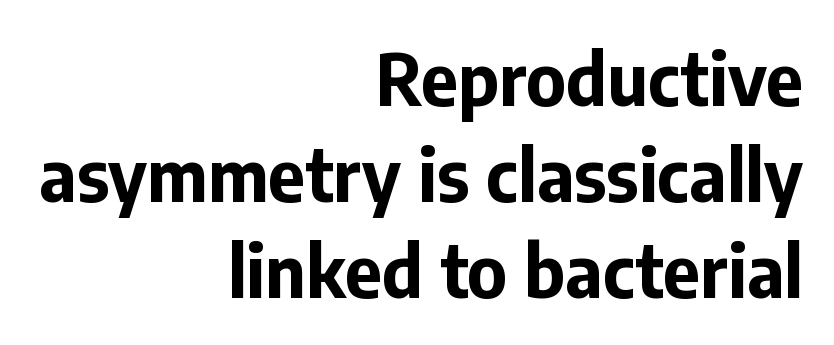
The image shows 72 px bold sans-serif type, upright; set right-aligned, normal line spacing (1.33x), normal letter spacing, not underlined; low stroke contrast and a medium x-height.
